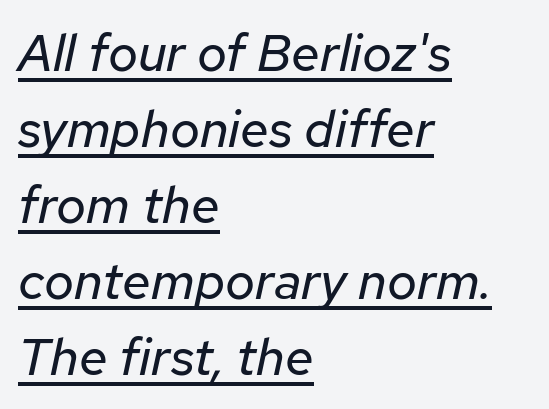
The image shows 52 px regular-weight type, italic (leaning right); set left-aligned, normal line spacing (1.46x), normal letter spacing, underlined; low stroke contrast and a medium x-height.
